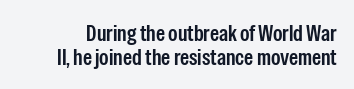
This sample uses an upright cut, with every glyph sitting square on the baseline. Caption: standard tracking, unaltered. The space directly below the letters is spotless. Leading is clearly below the norm, producing a dense column.
